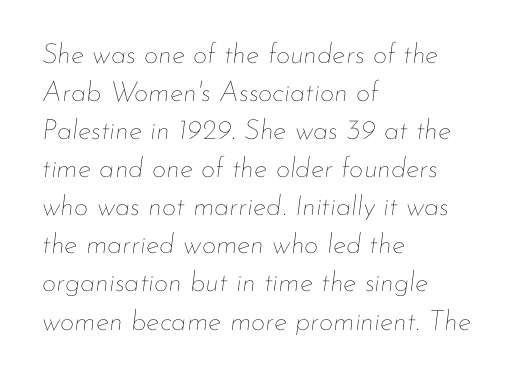
The typesetter chose a ragged-right arrangement here. How are the letters spaced? Ordinarily, with no added tracking. Honestly, the row spacing looks completely unremarkable. Quick note: underline off. Heaviness? Minimal to ordinary, like unemphasized prose.
